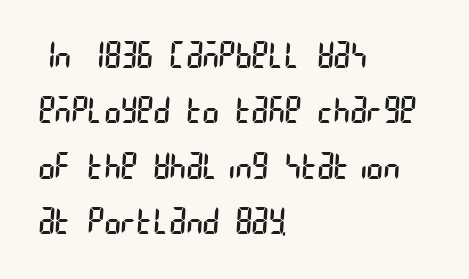
{"serif": "no", "bold": "no", "weight": "regular", "width": "condensed", "stroke_contrast": "low", "x_height": "large", "underline": "no", "align": "left", "line_spacing": "normal", "line_spacing_ratio": 1.58, "letter_spacing": "normal", "letter_spacing_em": 0.0, "glyph_px": 35}
